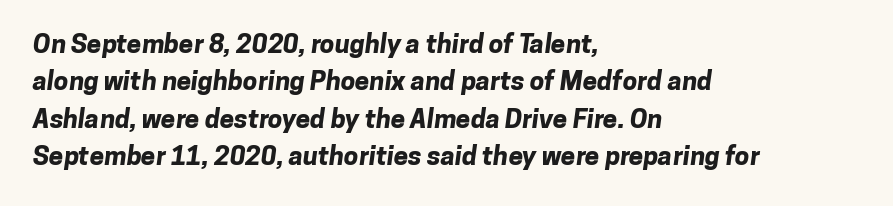
The image shows 26 px bold type; set left-aligned, normal line spacing (1.44x), normal letter spacing, not underlined.
